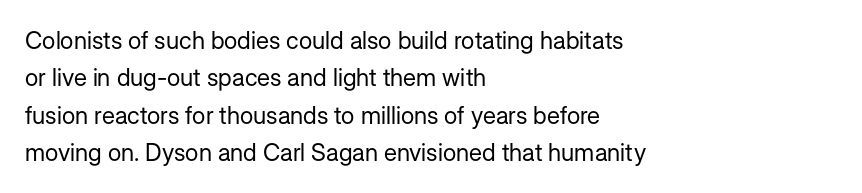
Evenly set lines give the paragraph a standard silhouette. Here the glyphs are tracked normally, forming tight word shapes. Rule under the text: the space is simply empty. Italic? Not at all — the glyphs are vertical. These glyphs show unthickened strokes, regular width or finer.
